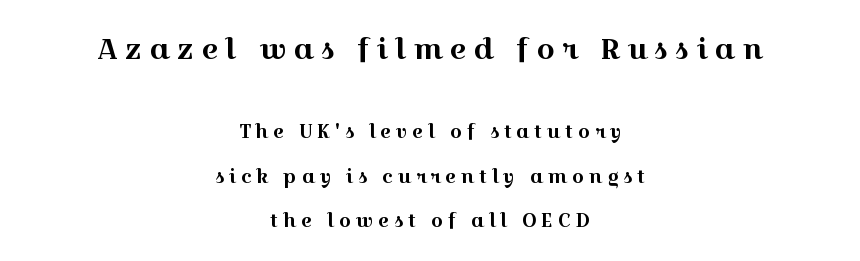
These two chunks differ in scale, with the top chunk taking the larger measure. One-word summary of the alignment: center. Does the type have serifs? Yes, each stem ends in a small foot. The typography opts for an upright posture over an oblique one. Letters rest on an invisible, unmarked baseline.
